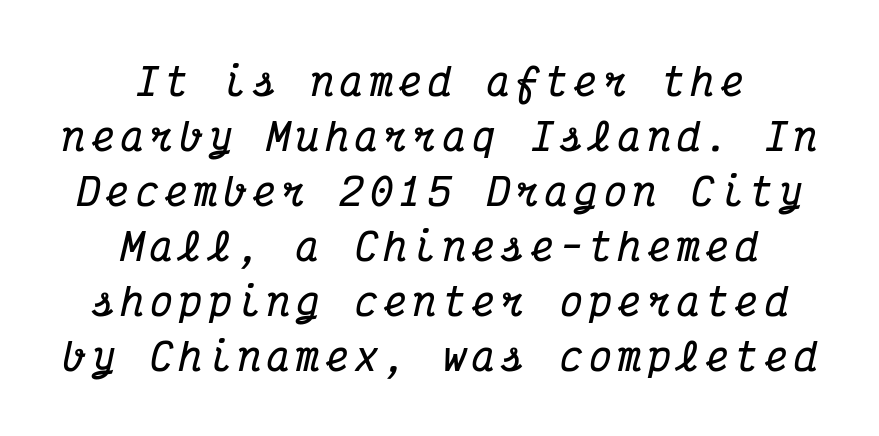
The image shows 38 px bold, condensed serif type, italic (leaning right), monospaced; set centered, normal line spacing (1.45x), not underlined; medium stroke contrast and a medium x-height.
